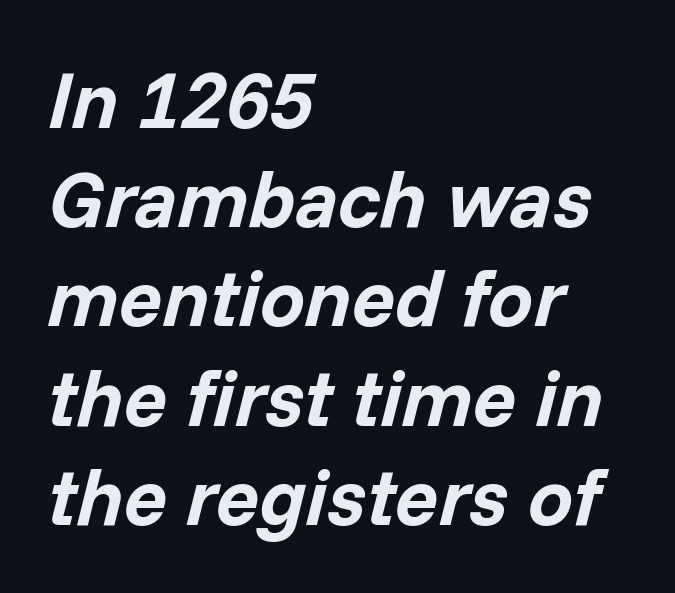
The image shows 80 px bold type, italic (leaning right); set left-aligned, line spacing 1.24x, normal letter spacing, not underlined; low stroke contrast and a medium x-height.
